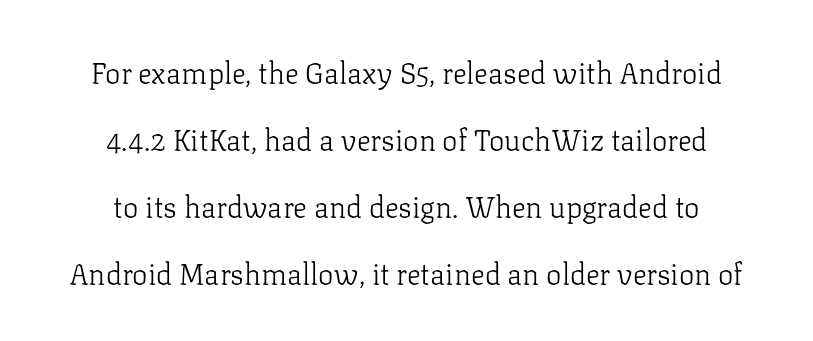
In terms of letterspacing, this is plain default setting. These lines were composed using upright roman letters. Successive baselines arrive slowly, with a big drop between each. The passage shown is typeset with a serif family.
